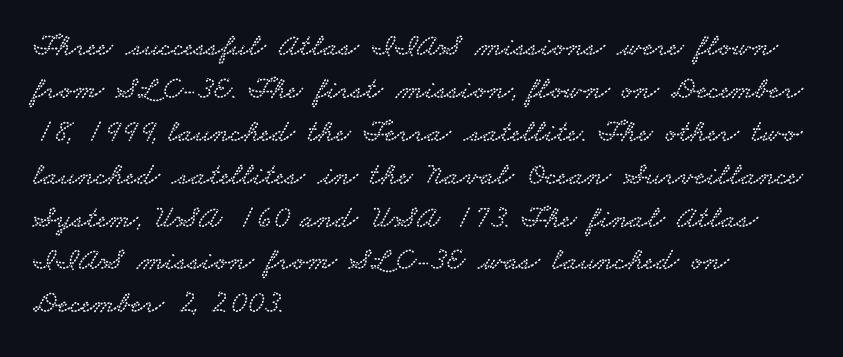
The image shows 32 px wide type; set left-aligned, normal line spacing (1.34x), normal letter spacing, not underlined; low stroke contrast and a small x-height.
